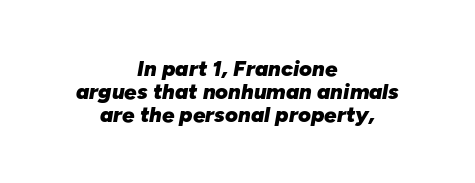
The typesetting leans heavy: a genuine bold. Plain, unruled lines of type. The lines are quadded center. Notice how the stems are inclined rather than vertical — that's the hallmark of italics.
